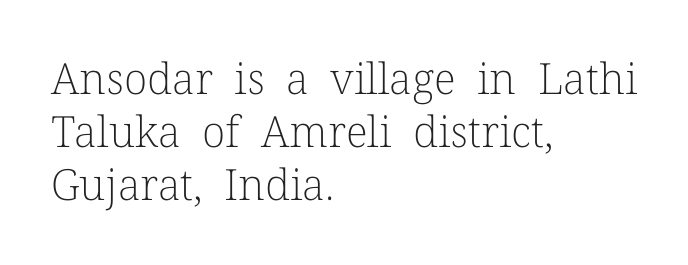
The image shows 43 px light serif type, upright; set left-aligned, line spacing 1.23x, normal letter spacing, not underlined; low stroke contrast and a medium x-height.
